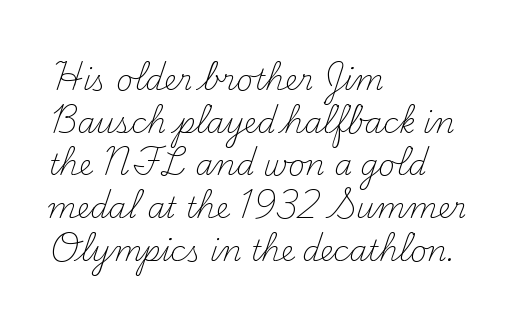
{"bold": "no", "weight": "light", "width": "normal", "stroke_contrast": "medium", "x_height": "small", "monospaced": "no", "underline": "no", "align": "left", "line_spacing": "normal", "line_spacing_ratio": 1.47, "letter_spacing": "normal", "letter_spacing_em": 0.0, "glyph_px": 29}
